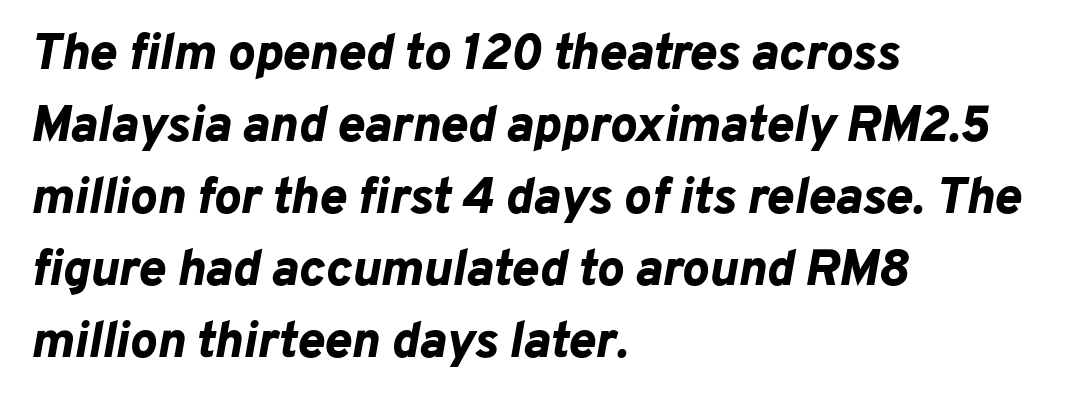
The image shows 51 px bold type, italic (leaning right); set left-aligned, normal line spacing (1.41x), normal letter spacing, not underlined; low stroke contrast and a medium x-height.
